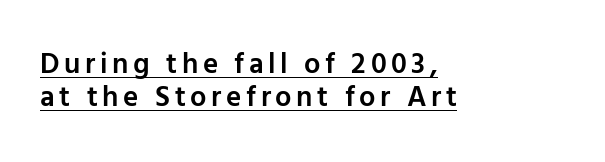
Do the letters lean? They stand straight. Decoration check: the copy is underlined. Observe the absence of serifs on each vertical stroke in this sample. The typesetter chose a ragged-right arrangement here.
